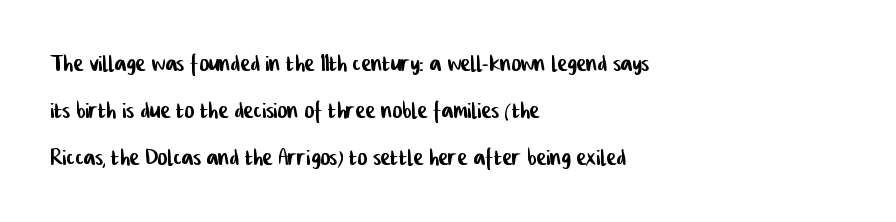
{"serif": "no", "width": "condensed", "stroke_contrast": "low", "x_height": "medium", "monospaced": "no", "underline": "no", "align": "left", "line_spacing": "normal", "line_spacing_ratio": 1.57, "letter_spacing": "normal", "letter_spacing_em": 0.0, "glyph_px": 30}
